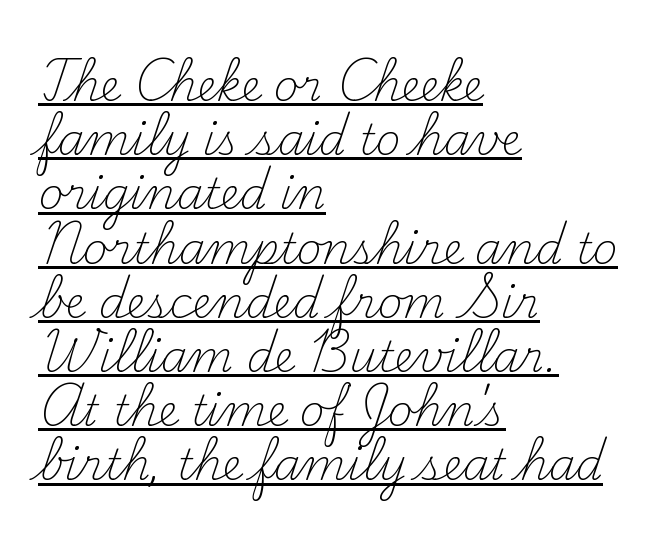
A classic flush-left, rag-right setting is used for this passage. The passage shown has conventional tracking throughout. Weight class: somewhere from thin through regular. Somebody hit Ctrl+U on this one — the words are underlined. You could not count columns in this text — the font is proportionally spaced.
